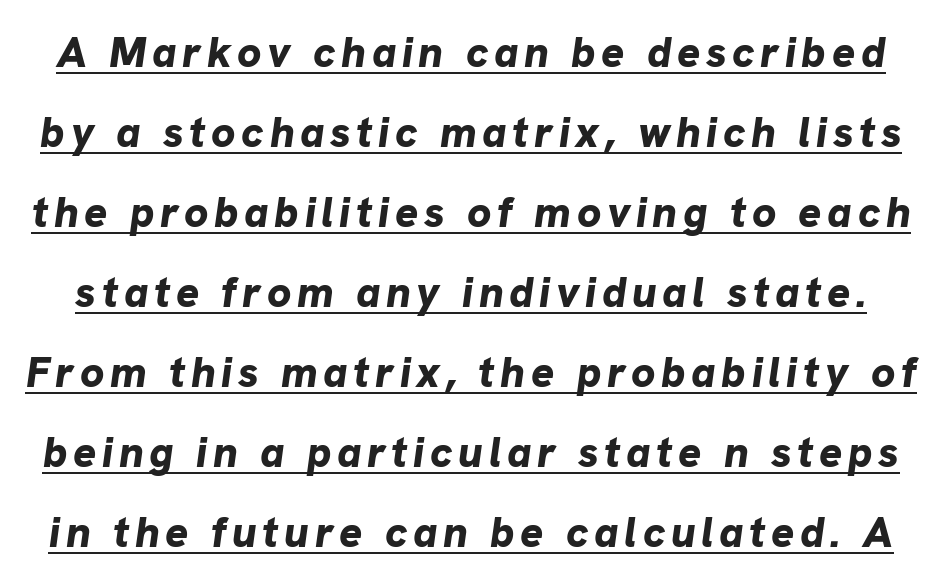
The letters advance in unequal steps, a hallmark of proportional type. On the weight axis this lands at bold, roughly 700. Honestly, the underline is the first thing you notice here. Notice how the stems are inclined rather than vertical — that's the hallmark of italics.
